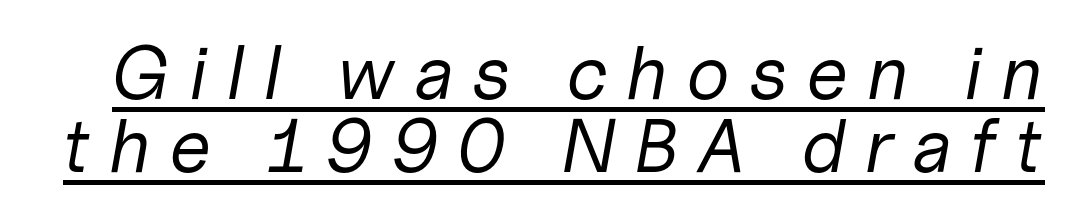
{"italic": "yes", "lean": "right", "slant_degrees": 10, "bold": "no", "weight": "regular", "width": "normal", "stroke_contrast": "low", "x_height": "medium", "monospaced": "no", "underline": "yes", "line_spacing": "tight", "line_spacing_ratio": 0.96, "letter_spacing": "wide", "letter_spacing_em": 0.23, "glyph_px": 76}
